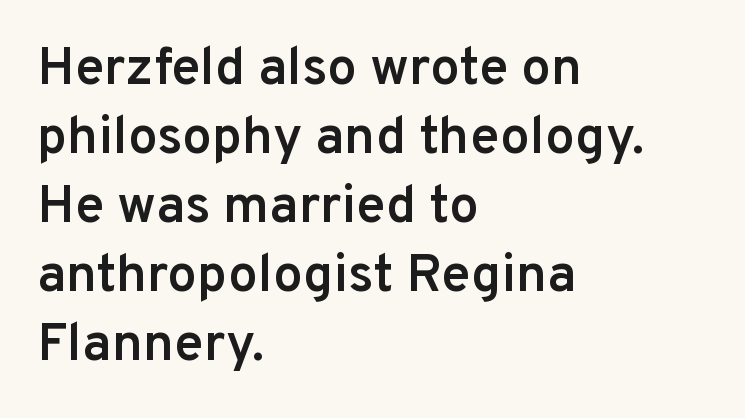
The axis of the letterforms is exactly vertical. The characters look somewhat weighty, a semibold short of true bold. Each letter keeps its own natural width here, so spacing adapts to shape. Stroke terminals: plain, sans-serif. The letterforms sit shoulder to shoulder at normal distance. These lines sit exactly where default settings would place them.
